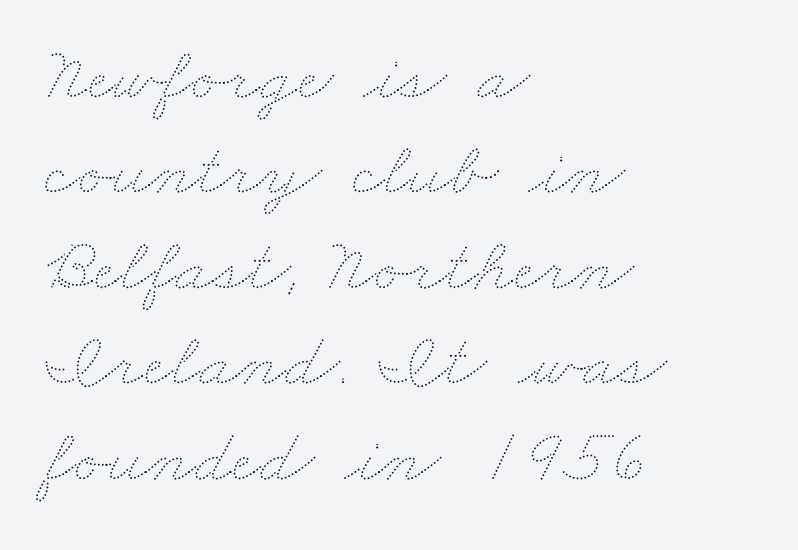
The image shows 77 px thin, wide type; set left-aligned, line spacing 1.24x, normal letter spacing, not underlined; medium stroke contrast and a small x-height.
